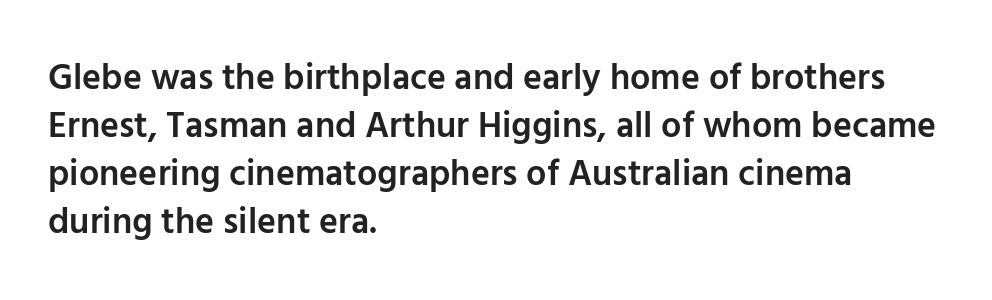
Q: Is the text bold? A: Semi-bold.
Q: Is the text italic (slanted)? A: No, it is upright.
Q: Is the typeface a serif or a sans-serif typeface? A: Sans-serif.
Q: Is the text underlined? A: No.
Q: How is the paragraph aligned? A: Left-aligned.
Q: Is the spacing between letters normal or unusually wide? A: Normal.
Q: Is the spacing between lines tight, normal or loose? A: Normal.
Q: Width (condensed, normal, or wide)? A: Normal.
Q: Stroke contrast? A: Low.
Q: x-height? A: Medium.
Q: Monospaced? A: No.
